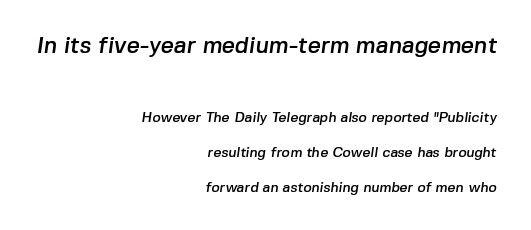
Q: Is the text underlined? A: No.
Q: How is the paragraph aligned? A: Right-aligned.
Q: Is the spacing between letters normal or unusually wide? A: Normal.
Q: Is the spacing between lines tight, normal or loose? A: Loose.
Q: Which block of text is set in a larger size, the first (top) or the second (bottom)? A: The first (top) one.
